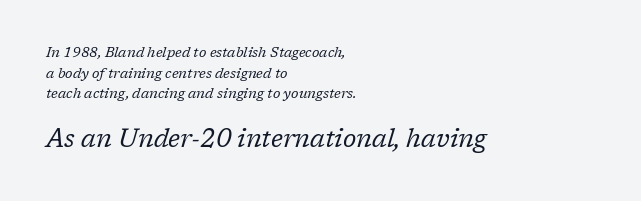
{"italic": "yes", "lean": "right", "slant_degrees": 17, "bold": "no", "underline": "no", "align": "left", "line_spacing": "normal", "line_spacing_ratio": 1.48, "letter_spacing": "normal", "letter_spacing_em": 0.0, "larger_block": "second", "size_ratio": 1.79, "glyph_px": 25}
